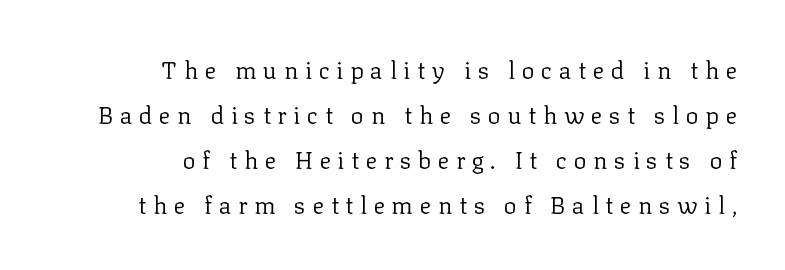
Line ends are locked; line starts wander. Anything drawn beneath the words? Only blank space. The typesetting does not lean heavy: it is not bold. The type is letterspaced generously, with wide tracking. The lettering holds an erect, upright posture throughout.
